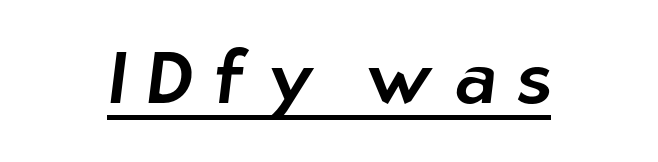
The passage shown is typed in a proportional face where columns would drift. Looks like someone drew a line under every word here. The letterforms stand isolated, each surrounded by extra space. Type style note: lacks serifs.
